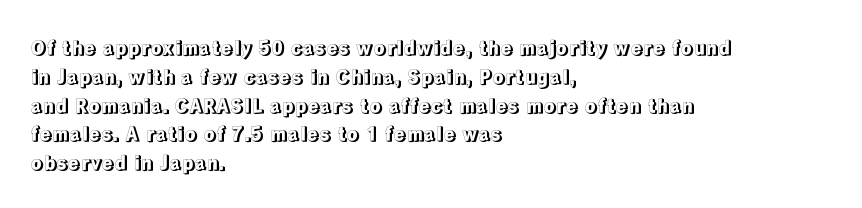
Default kerning and tracking; the words read as compact shapes. The type sits square on the baseline with zero lean. How would I describe the line gaps? Plain and ordinary. The zone under the glyphs is completely vacant. The lines are quadded left.
